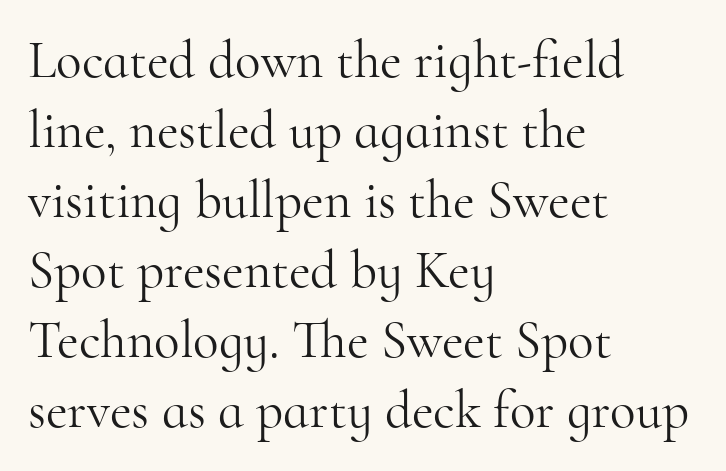
The passage is arranged the way most books set body copy — flush left. Clear beneath every line of the passage. It's the straight-up-and-down kind of type. Observe the serifs anchoring each vertical stroke in this sample. The rows are spaced the way most documents space them.
